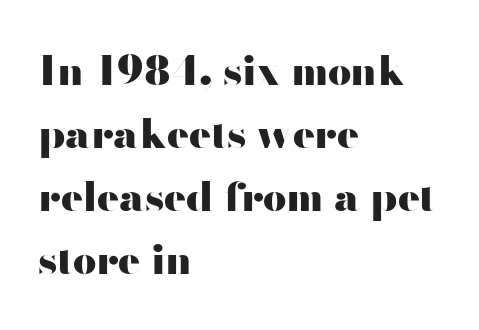
{"italic": "no", "bold": "yes", "weight": "heavy", "width": "wide", "stroke_contrast": "high", "x_height": "small", "monospaced": "no", "underline": "no", "align": "left", "line_spacing": "normal", "line_spacing_ratio": 1.54, "letter_spacing": "normal", "letter_spacing_em": 0.0, "glyph_px": 41}
